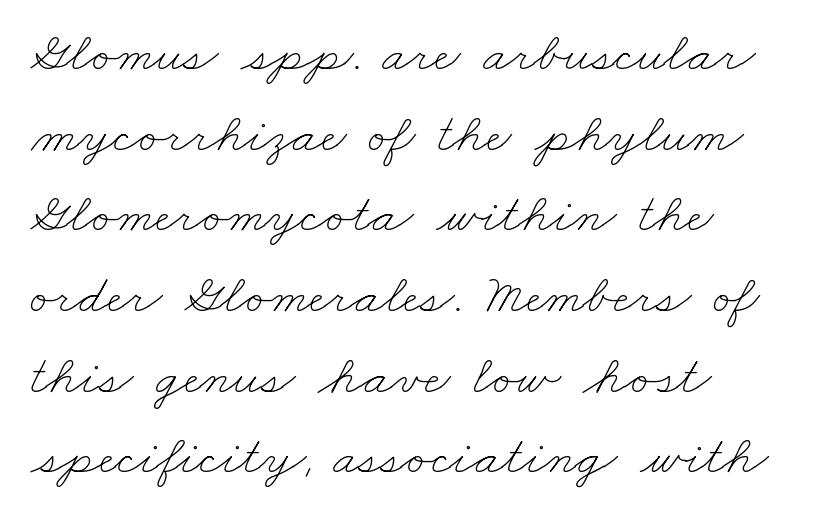
Q: Is the text bold? A: No.
Q: Is the text underlined? A: No.
Q: How is the paragraph aligned? A: Left-aligned.
Q: Is the spacing between letters normal or unusually wide? A: Normal.
Q: Is the spacing between lines tight, normal or loose? A: Normal.
Q: Width (condensed, normal, or wide)? A: Wide.
Q: Stroke contrast? A: Low.
Q: x-height? A: Small.
Q: Monospaced? A: No.
